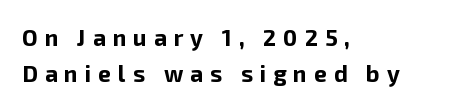
Normally led — the rows are evenly, conventionally spaced. Decoration check: the copy has no underline. The lettering stays uniformly vertical, giving the passage a roman look. The sample has been set heavy, in full bold. You could only call the tracking loose — the letters float apart.
